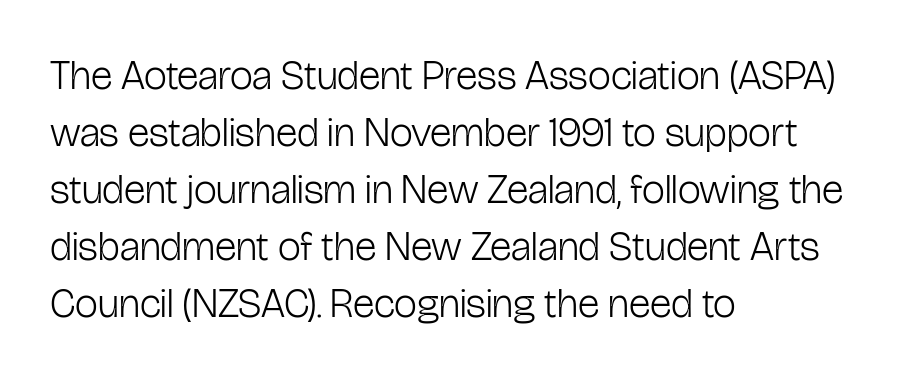
{"serif": "no", "italic": "no", "bold": "no", "weight": "light", "width": "condensed", "stroke_contrast": "low", "x_height": "medium", "monospaced": "no", "underline": "no", "align": "left", "line_spacing": "normal", "line_spacing_ratio": 1.39, "letter_spacing": "normal", "letter_spacing_em": 0.0, "glyph_px": 41}
